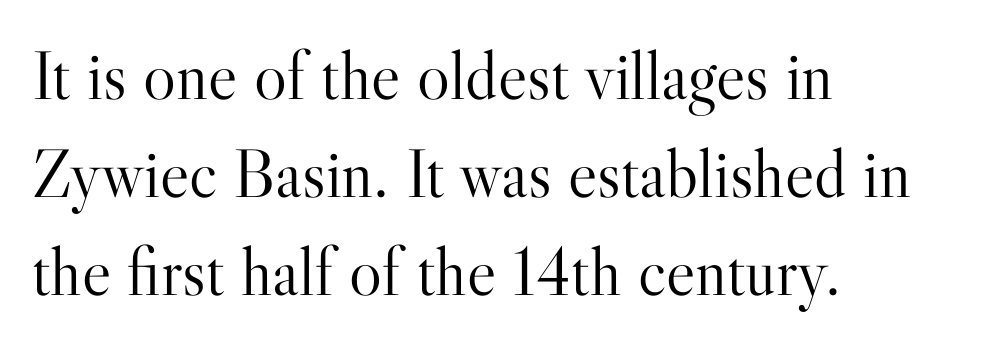
Q: Is the text bold? A: No.
Q: Is the text italic (slanted)? A: No, it is upright.
Q: Is the typeface a serif or a sans-serif typeface? A: Serif.
Q: Is the text underlined? A: No.
Q: How is the paragraph aligned? A: Left-aligned.
Q: Is the spacing between letters normal or unusually wide? A: Normal.
Q: Is the spacing between lines tight, normal or loose? A: Normal.
Q: Width (condensed, normal, or wide)? A: Normal.
Q: Stroke contrast? A: High.
Q: x-height? A: Small.
Q: Monospaced? A: No.
